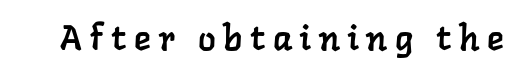
Spacing between characters has been opened up far beyond the box default. The words here are not underlined. This sample has the flowing, uneven cadence of proportional lettering. Regarding serifs, this sample has them.
